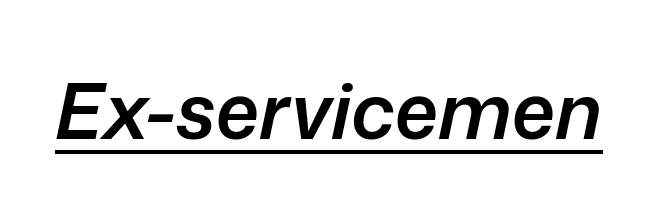
{"italic": "yes", "lean": "right", "slant_degrees": 12, "bold": "semi", "weight": "semibold", "width": "normal", "stroke_contrast": "low", "x_height": "medium", "monospaced": "no", "underline": "yes", "letter_spacing": "normal", "letter_spacing_em": 0.0, "glyph_px": 77}
